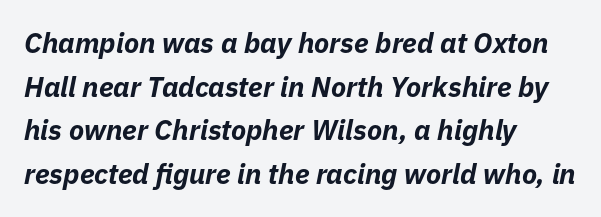
Every row of glyphs begins at an identical x-position on the left. The rendering uses a bold face; every stroke is thick and dark. The rendering uses a moderate line-height, typical for paragraphs. A typesetter would call this zero additional tracking. This rendering features lettering with no underline.
